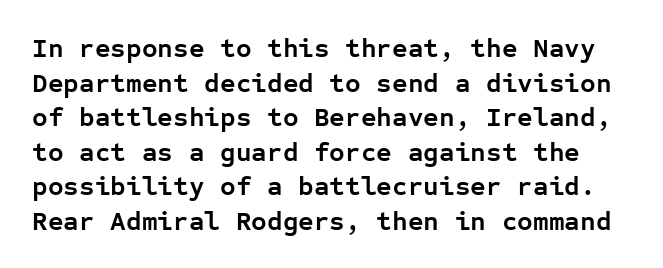
{"italic": "no", "bold": "yes", "underline": "no", "line_spacing": "normal", "line_spacing_ratio": 1.28, "letter_spacing": "normal", "letter_spacing_em": 0.0, "glyph_px": 27}
